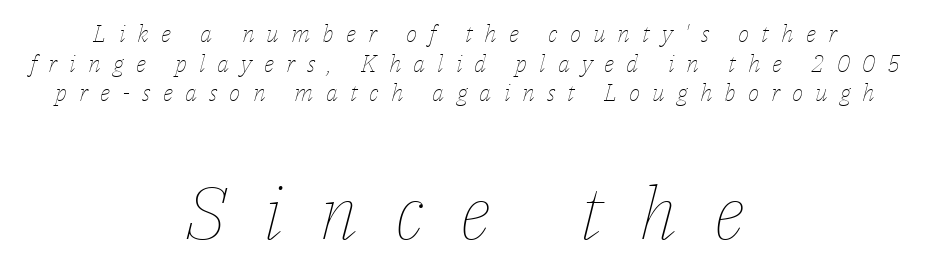
{"italic": "yes", "lean": "right", "slant_degrees": 14, "bold": "no", "weight": "thin", "width": "normal", "stroke_contrast": "low", "x_height": "medium", "monospaced": "no", "underline": "no", "align": "center", "line_spacing_ratio": 1.23, "letter_spacing": "wide", "letter_spacing_em": 0.5, "larger_block": "second", "size_ratio": 3.04, "glyph_px": 73}
